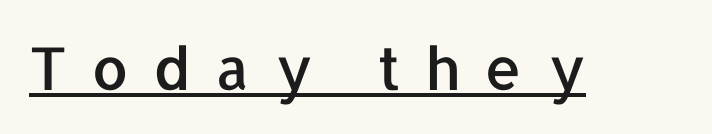
The image shows 59 px sans-serif type, upright; set unusually wide letter spacing (+0.41 em), underlined; low stroke contrast and a medium x-height.
